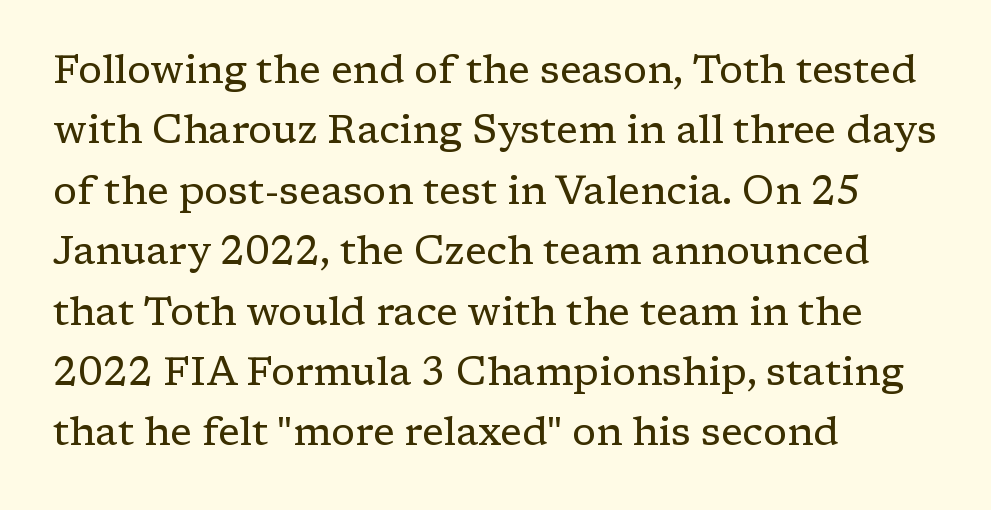
The image shows 40 px regular-weight serif type, upright; set left-aligned, normal line spacing (1.51x), normal letter spacing, not underlined; low stroke contrast and a medium x-height.
